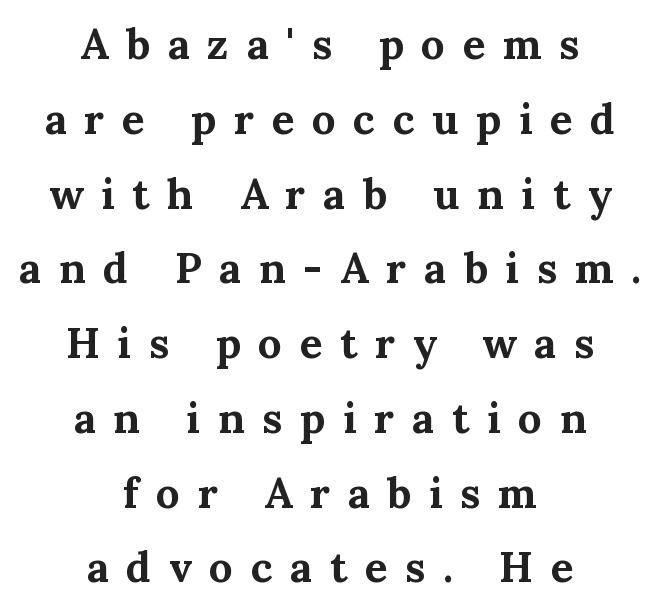
The image shows 42 px bold serif type, upright; set centered, line spacing 1.78x, unusually wide letter spacing (+0.42 em), not underlined; medium stroke contrast and a medium x-height.
